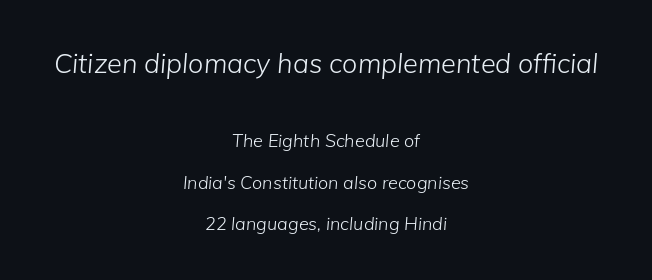
{"italic": "yes", "lean": "right", "slant_degrees": 5, "bold": "no", "underline": "no", "align": "center", "line_spacing": "loose", "line_spacing_ratio": 2.29, "letter_spacing": "normal", "letter_spacing_em": 0.0, "larger_block": "first", "size_ratio": 1.5, "glyph_px": 27}
